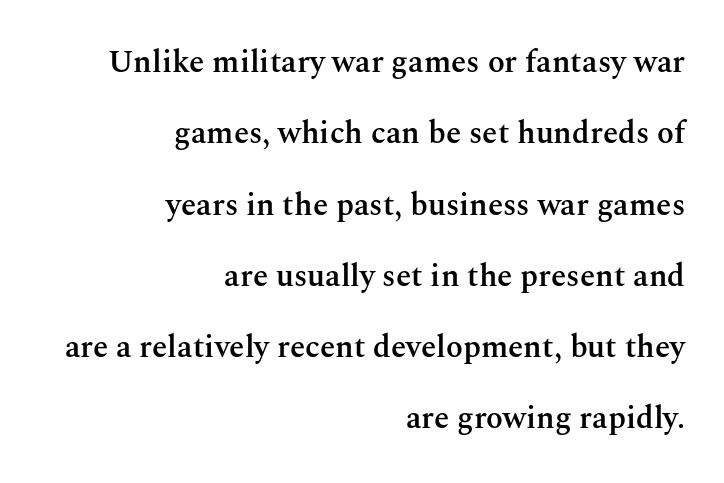
Decoration check: the copy has no underline. Is this a sans? No — the strokes have serifs. The typography opts for an upright posture over an oblique one. You could not count columns in this text — the font is proportionally spaced. How heavy is the stroke? Medium-heavy — a semibold, shy of bold.
